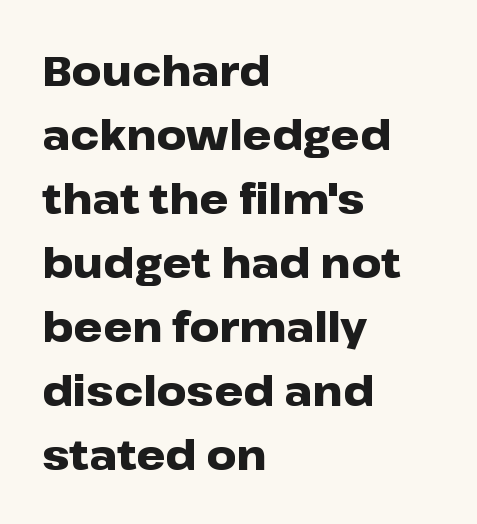
{"serif": "no", "italic": "no", "bold": "yes", "weight": "heavy", "width": "wide", "stroke_contrast": "low", "x_height": "medium", "monospaced": "no", "underline": "no", "align": "left", "line_spacing": "normal", "line_spacing_ratio": 1.56, "letter_spacing": "normal", "letter_spacing_em": 0.0, "glyph_px": 41}
